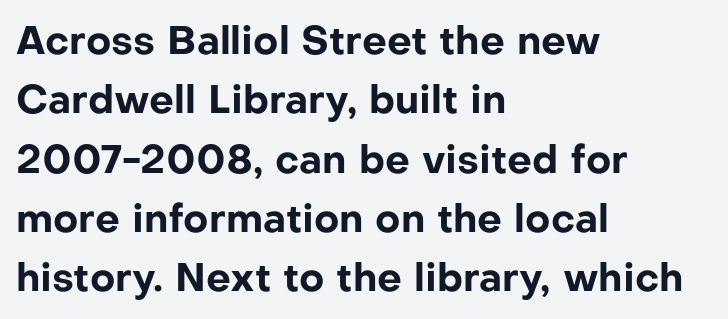
Type without underlining. Heft: maximum for text — a bold. Notice how descenders clear the ascenders below comfortably — that's standard leading. Compared with a centered layout, this one pins lines to the left instead.
